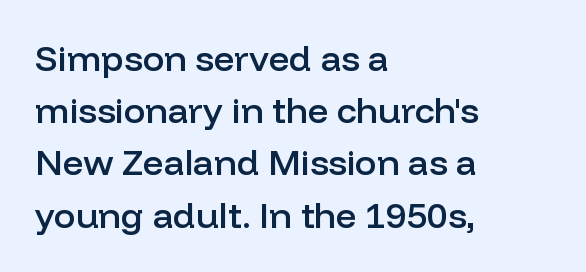
Q: Is the text bold? A: Semi-bold.
Q: Is the text italic (slanted)? A: No, it is upright.
Q: Is the typeface a serif or a sans-serif typeface? A: Sans-serif.
Q: Is the text underlined? A: No.
Q: How is the paragraph aligned? A: Left-aligned.
Q: Is the spacing between letters normal or unusually wide? A: Normal.
Q: Is the spacing between lines tight, normal or loose? A: Normal.
Q: Width (condensed, normal, or wide)? A: Normal.
Q: Stroke contrast? A: Low.
Q: x-height? A: Medium.
Q: Monospaced? A: No.
